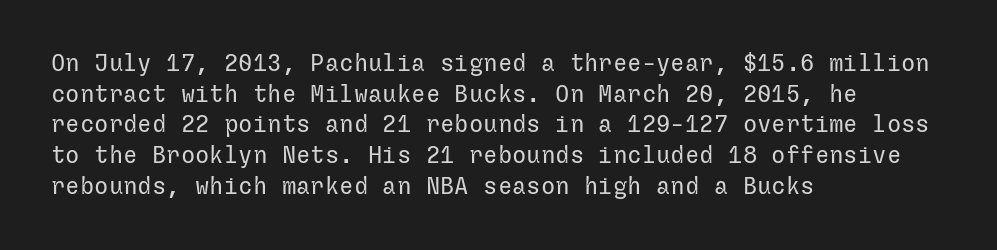
{"italic": "no", "bold": "no", "underline": "no", "align": "left", "line_spacing": "normal", "line_spacing_ratio": 1.28, "letter_spacing": "normal", "letter_spacing_em": 0.0, "glyph_px": 24}
